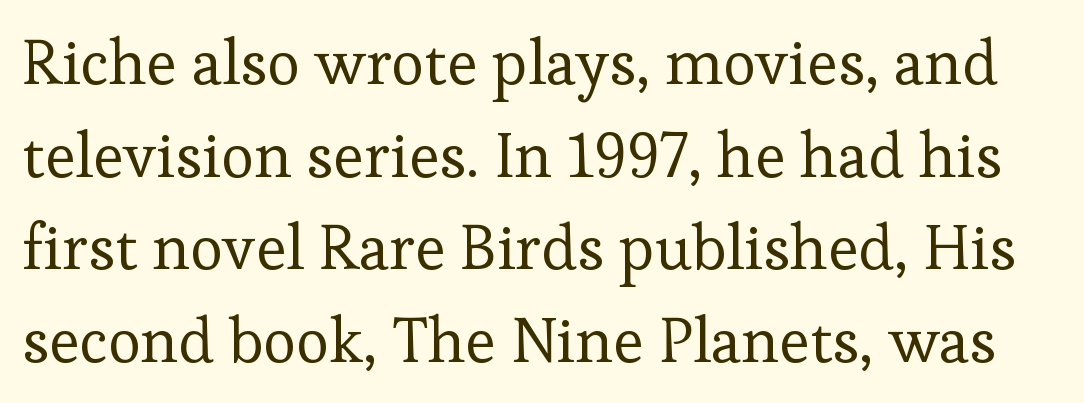
The image shows 63 px regular-weight serif type, upright; set normal line spacing (1.47x), normal letter spacing, not underlined; low stroke contrast and a medium x-height.
